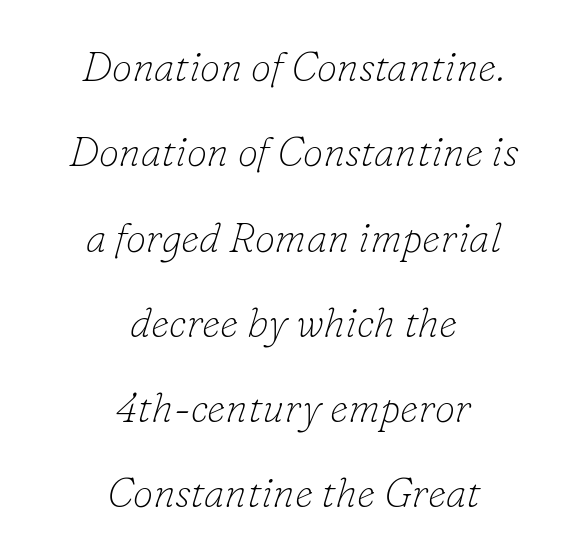
{"serif": "yes", "italic": "yes", "lean": "right", "slant_degrees": 16, "bold": "no", "weight": "thin", "width": "normal", "stroke_contrast": "low", "x_height": "small", "monospaced": "no", "underline": "no", "align": "center", "line_spacing": "loose", "line_spacing_ratio": 2.08, "letter_spacing": "normal", "letter_spacing_em": 0.0, "glyph_px": 41}
